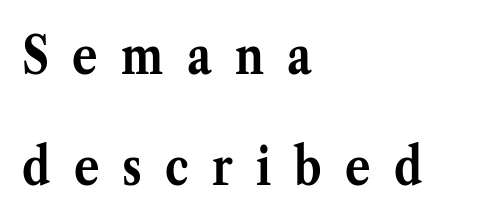
Q: Is the text bold? A: Yes.
Q: Is the text italic (slanted)? A: No, it is upright.
Q: Is the typeface a serif or a sans-serif typeface? A: Serif.
Q: Is the text underlined? A: No.
Q: How is the paragraph aligned? A: Left-aligned.
Q: Is the spacing between letters normal or unusually wide? A: Unusually wide.
Q: Is the spacing between lines tight, normal or loose? A: Loose.
Q: Width (condensed, normal, or wide)? A: Normal.
Q: Stroke contrast? A: Medium.
Q: x-height? A: Medium.
Q: Monospaced? A: No.
